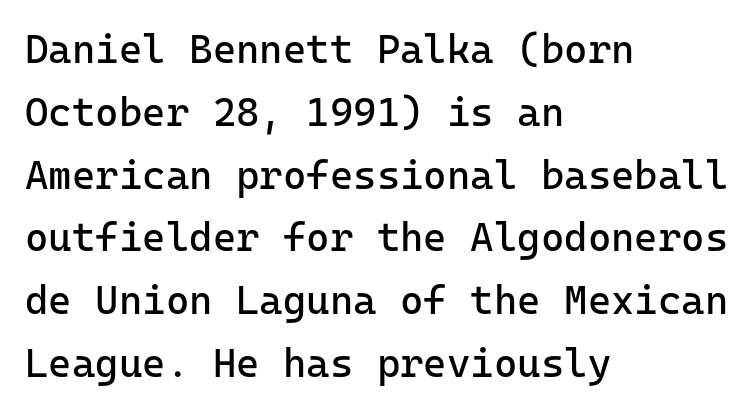
{"serif": "no", "italic": "no", "bold": "no", "weight": "regular", "width": "normal", "stroke_contrast": "low", "x_height": "medium", "monospaced": "yes", "underline": "no", "align": "left", "line_spacing": "normal", "line_spacing_ratio": 1.57, "letter_spacing": "normal", "letter_spacing_em": 0.0, "glyph_px": 40}
